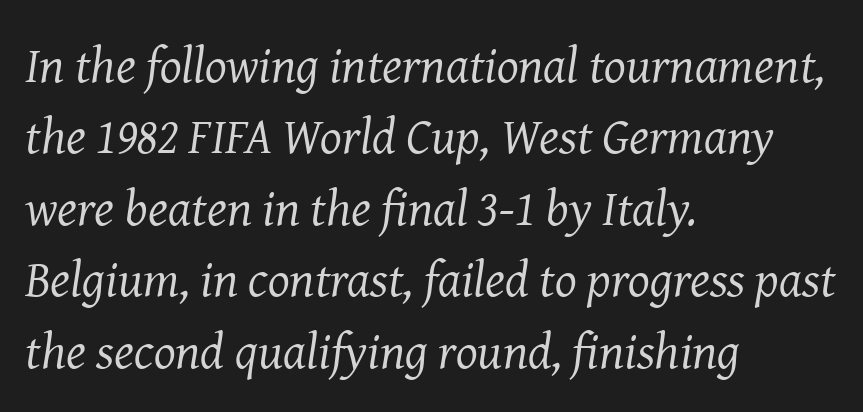
Q: Is the text bold? A: No.
Q: Is the text italic (slanted)? A: Yes, it leans right by about 8 degrees.
Q: Is the typeface a serif or a sans-serif typeface? A: Serif.
Q: Is the text underlined? A: No.
Q: How is the paragraph aligned? A: Left-aligned.
Q: Is the spacing between letters normal or unusually wide? A: Normal.
Q: Is the spacing between lines tight, normal or loose? A: Normal.
Q: Width (condensed, normal, or wide)? A: Normal.
Q: Stroke contrast? A: Medium.
Q: x-height? A: Medium.
Q: Monospaced? A: No.
